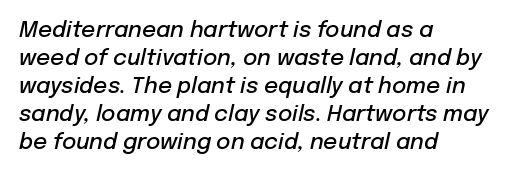
Q: Is the text bold? A: Semi-bold.
Q: Is the text italic (slanted)? A: Yes, it leans right by about 12 degrees.
Q: Is the text underlined? A: No.
Q: How is the paragraph aligned? A: Left-aligned.
Q: Is the spacing between letters normal or unusually wide? A: Normal.
Q: Is the spacing between lines tight, normal or loose? A: Normal.
